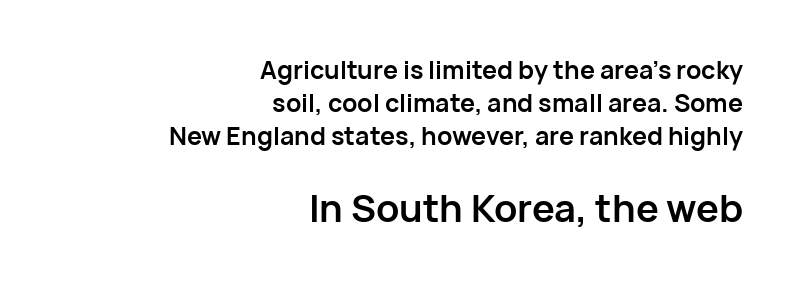
The image shows 38 px semibold sans-serif type, upright; set right-aligned, normal line spacing (1.32x), normal letter spacing, not underlined; the second (bottom) block is 1.52x larger; low stroke contrast and a medium x-height.
